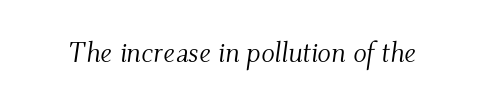
{"serif": "yes", "italic": "yes", "lean": "right", "slant_degrees": 9, "bold": "no", "weight": "light", "width": "normal", "stroke_contrast": "medium", "x_height": "small", "monospaced": "no", "underline": "no", "letter_spacing": "normal", "letter_spacing_em": 0.0, "glyph_px": 28}
